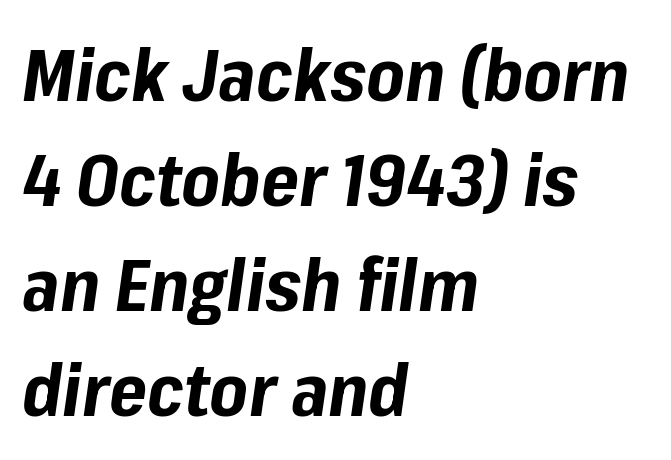
The image shows 73 px bold type, italic (leaning right); set left-aligned, normal line spacing (1.44x), normal letter spacing, not underlined; low stroke contrast and a medium x-height.
